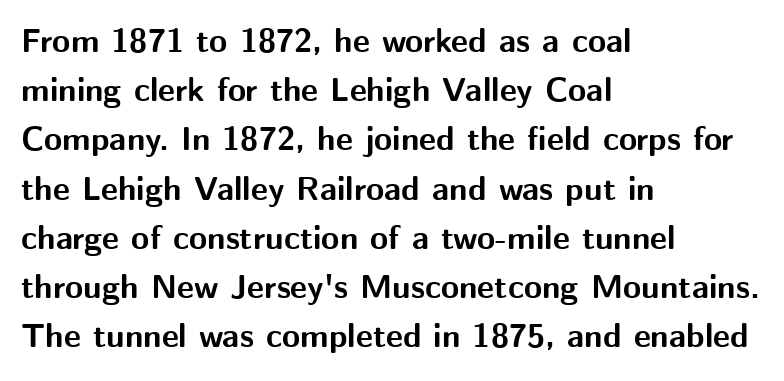
Q: Is the text bold? A: Yes.
Q: Is the text italic (slanted)? A: No, it is upright.
Q: Is the typeface a serif or a sans-serif typeface? A: Sans-serif.
Q: Is the text underlined? A: No.
Q: How is the paragraph aligned? A: Left-aligned.
Q: Is the spacing between letters normal or unusually wide? A: Normal.
Q: Is the spacing between lines tight, normal or loose? A: Normal.
Q: Width (condensed, normal, or wide)? A: Normal.
Q: Stroke contrast? A: Medium.
Q: x-height? A: Medium.
Q: Monospaced? A: No.
